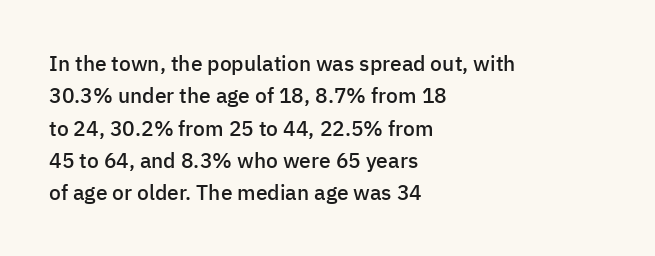
Italic? Not at all — the glyphs are vertical. Visually the block forms a straight wall on the left and a jagged coastline on the right. The horizontal fit of the characters is conventional and even. No word sits above an underline.
